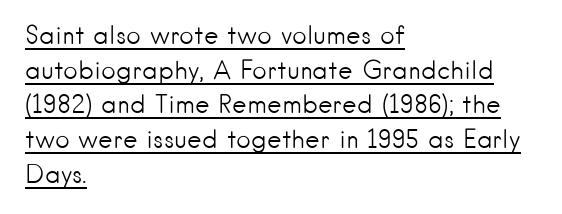
Regular leading. The strokes are not fattened; the text isn't bold. Emphasis is given by a line drawn under the lettering. Tracking here is standard; glyphs follow each other at the usual distance. Characters remain perfectly vertical along every line.
